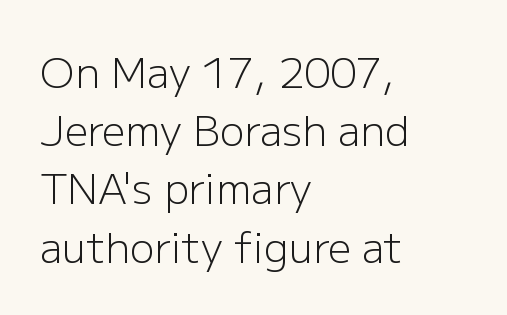
The image shows 41 px light sans-serif type, upright; set left-aligned, normal line spacing (1.42x), normal letter spacing, not underlined; low stroke contrast and a medium x-height.
